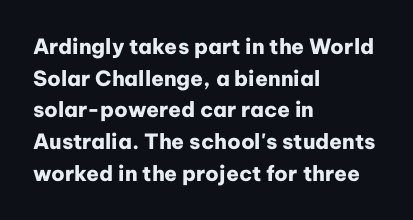
Q: Is the text bold? A: Yes.
Q: Is the text italic (slanted)? A: No, it is upright.
Q: Is the text underlined? A: No.
Q: How is the paragraph aligned? A: Left-aligned.
Q: Is the spacing between letters normal or unusually wide? A: Normal.
Q: Is the spacing between lines tight, normal or loose? A: Normal.
